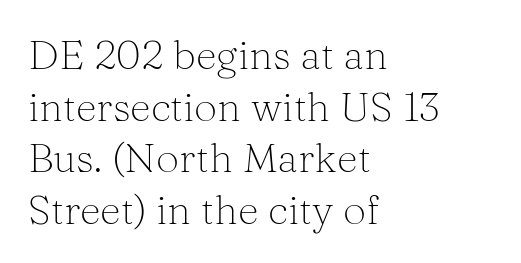
{"serif": "yes", "italic": "no", "bold": "no", "weight": "light", "width": "normal", "stroke_contrast": "medium", "x_height": "medium", "monospaced": "no", "underline": "no", "align": "left", "line_spacing": "normal", "line_spacing_ratio": 1.26, "letter_spacing": "normal", "letter_spacing_em": 0.0, "glyph_px": 41}
